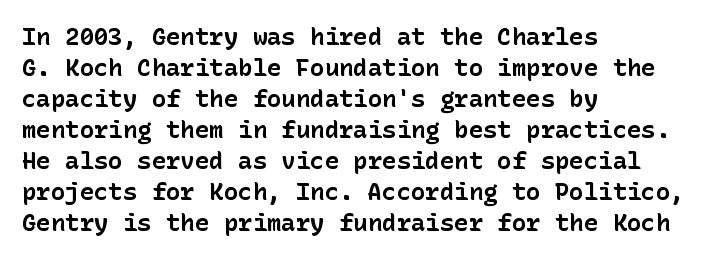
If you measured baseline to baseline, you'd find a middling distance. The specimen reads as upright at a glance. Glyph-to-glyph distance matches everyday printed text. Heavy, bold letterforms. Each row of text sits above clean, open space.
